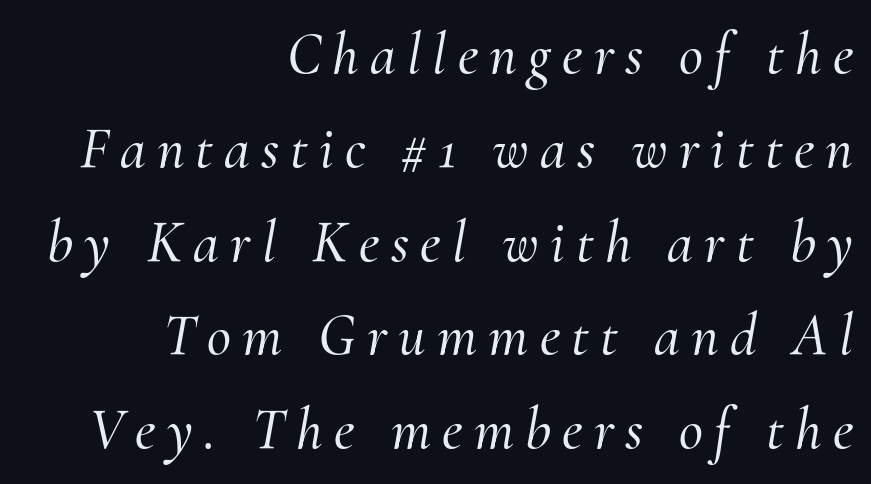
{"serif": "yes", "italic": "yes", "lean": "right", "slant_degrees": 10, "width": "normal", "stroke_contrast": "medium", "x_height": "small", "monospaced": "no", "underline": "no", "align": "right", "line_spacing": "normal", "line_spacing_ratio": 1.59, "glyph_px": 59}
